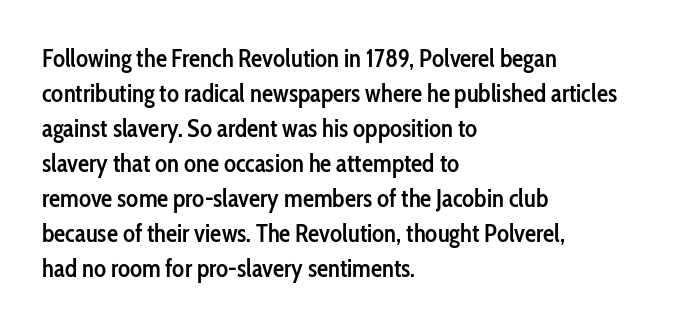
Notice how the passage keeps a crisp vertical edge on the left only. Ordinary non-slanted type is in use. Strokes here are thickened, but only to semibold level. Vertical spacing — default. The glyphs are unaccompanied by any horizontal stroke below them.
